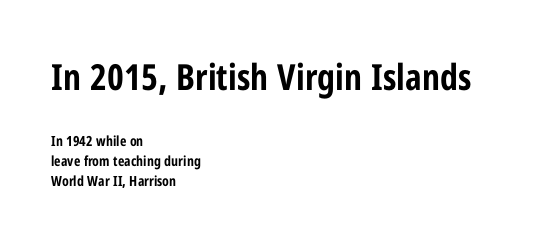
The image shows 36 px bold, condensed sans-serif type, upright; set left-aligned, normal line spacing (1.43x), normal letter spacing, not underlined; the first (top) block is 2.57x larger; low stroke contrast and a medium x-height.
